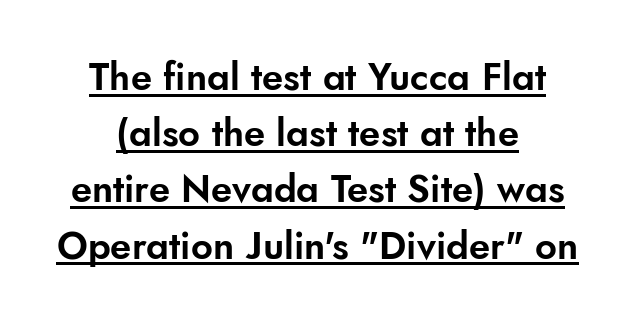
Q: Is the text italic (slanted)? A: No, it is upright.
Q: Is the typeface a serif or a sans-serif typeface? A: Sans-serif.
Q: Is the text underlined? A: Yes.
Q: How is the paragraph aligned? A: Centered.
Q: Is the spacing between letters normal or unusually wide? A: Normal.
Q: Is the spacing between lines tight, normal or loose? A: Normal.
Q: Width (condensed, normal, or wide)? A: Normal.
Q: Stroke contrast? A: Low.
Q: x-height? A: Small.
Q: Monospaced? A: No.
